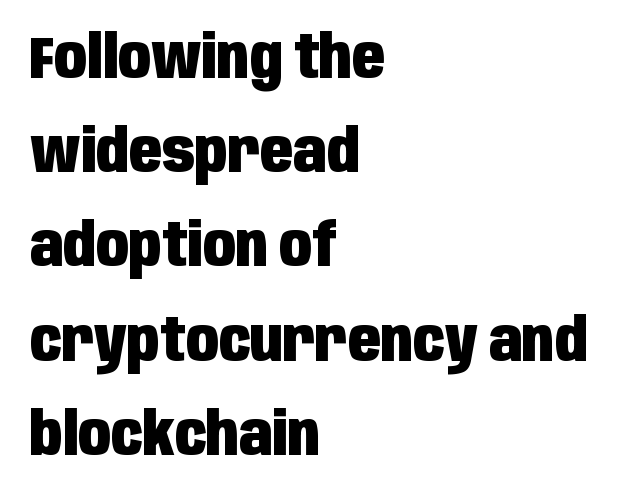
How would I describe the line gaps? Plain and ordinary. The strip under each line holds only bare page. In terms of weight, the rendering is a true, heavy bold. Italic? Not at all — the glyphs are vertical. The type family on display is of the sans-serif kind. Compared with a centered layout, this one pins lines to the left instead.
